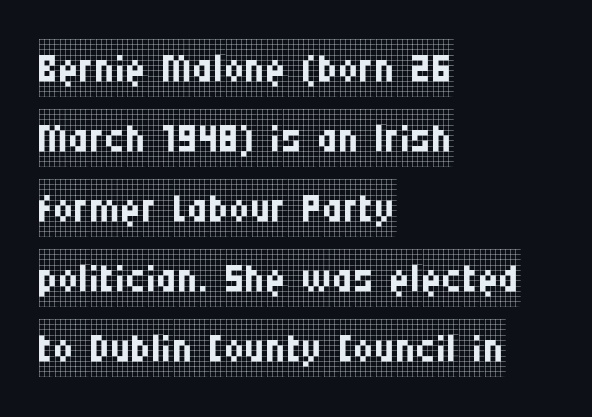
The image shows 57 px regular-weight, condensed serif type, upright; set left-aligned, line spacing 1.23x, normal letter spacing, not underlined; low stroke contrast and a large x-height.
